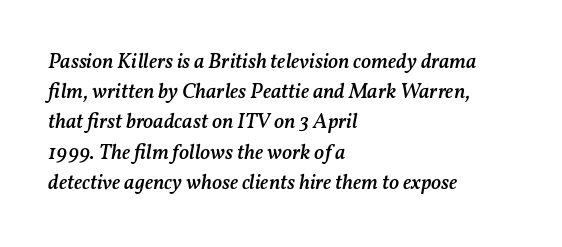
The rendering keeps characters at their native spacing. Semibold letterforms, between regular and bold. This sample is left-justified, so line endings fall wherever the words run out. The designer left line spacing at the default.
